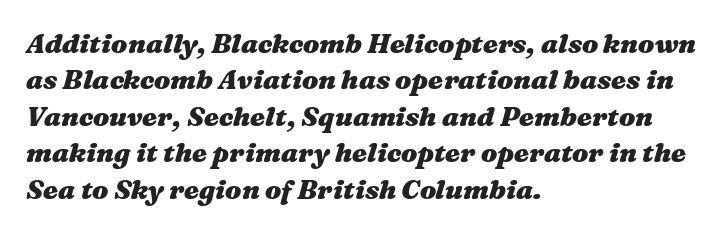
{"italic": "yes", "lean": "right", "slant_degrees": 16, "bold": "yes", "underline": "no", "align": "left", "line_spacing": "normal", "line_spacing_ratio": 1.35, "letter_spacing": "normal", "letter_spacing_em": 0.0, "glyph_px": 27}
